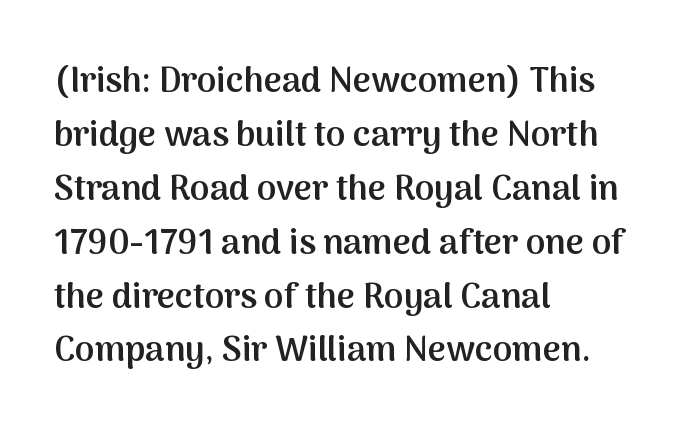
The image shows 35 px semibold sans-serif type, upright; set left-aligned, normal line spacing (1.54x), normal letter spacing, not underlined; medium stroke contrast and a medium x-height.
